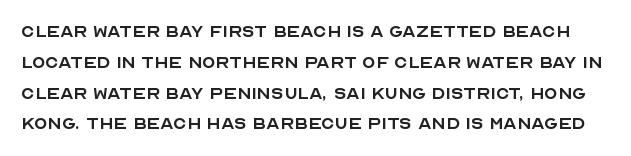
The line texture is even and compact thanks to regular tracking. Weight: not bold — regular or lighter. Bare-footed words on every line. Italic: no, the glyphs are upright roman. Normally led — the rows are evenly, conventionally spaced.
